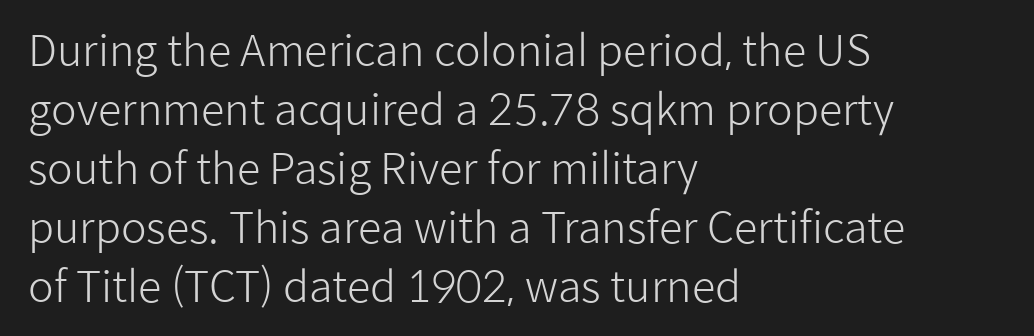
The image shows 43 px light sans-serif type, upright; set left-aligned, normal line spacing (1.37x), normal letter spacing, not underlined; low stroke contrast and a medium x-height.
